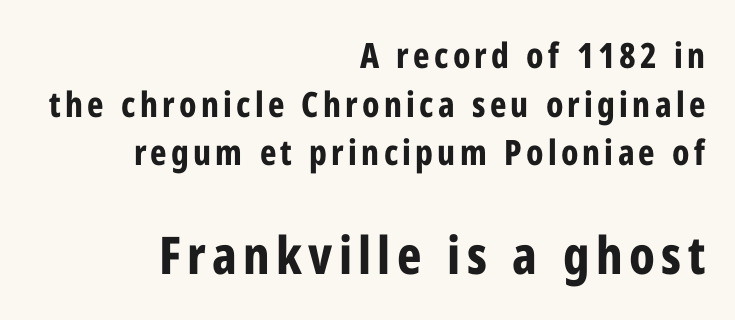
Q: Is the text bold? A: Yes.
Q: Is the text italic (slanted)? A: No, it is upright.
Q: Is the typeface a serif or a sans-serif typeface? A: Sans-serif.
Q: Is the text underlined? A: No.
Q: How is the paragraph aligned? A: Right-aligned.
Q: Is the spacing between lines tight, normal or loose? A: Normal.
Q: Which block of text is set in a larger size, the first (top) or the second (bottom)? A: The second (bottom) one.
Q: Width (condensed, normal, or wide)? A: Condensed.
Q: Stroke contrast? A: Low.
Q: x-height? A: Medium.
Q: Monospaced? A: No.
